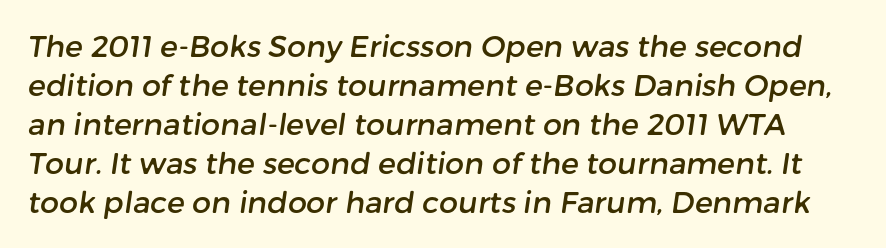
The image shows 30 px sans-serif type; set normal line spacing (1.3x), normal letter spacing, not underlined; low stroke contrast and a medium x-height.
